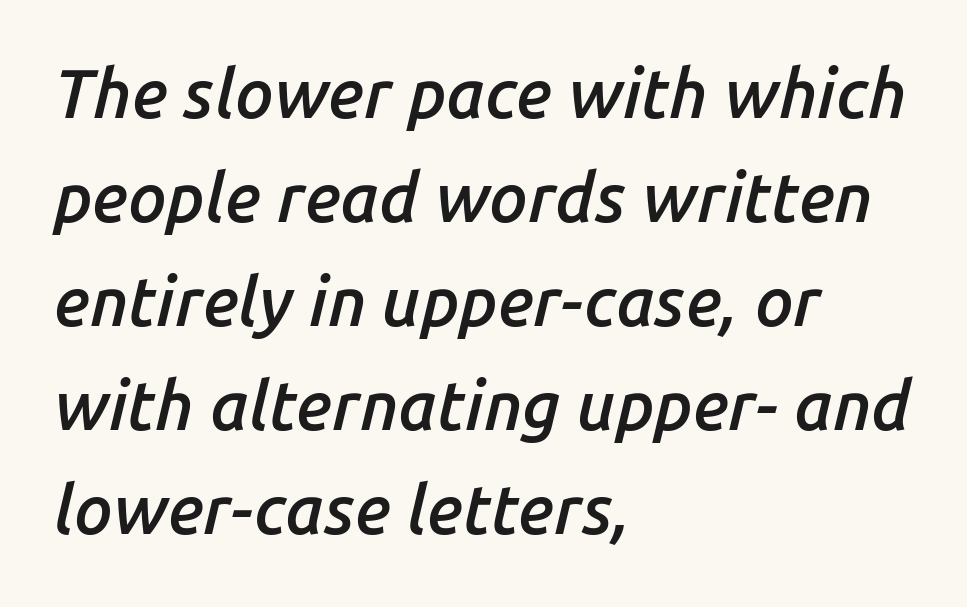
{"italic": "yes", "lean": "right", "slant_degrees": 14, "bold": "semi", "weight": "semibold", "width": "normal", "stroke_contrast": "low", "x_height": "medium", "monospaced": "no", "underline": "no", "align": "left", "line_spacing": "normal", "line_spacing_ratio": 1.53, "letter_spacing": "normal", "letter_spacing_em": 0.0, "glyph_px": 68}
